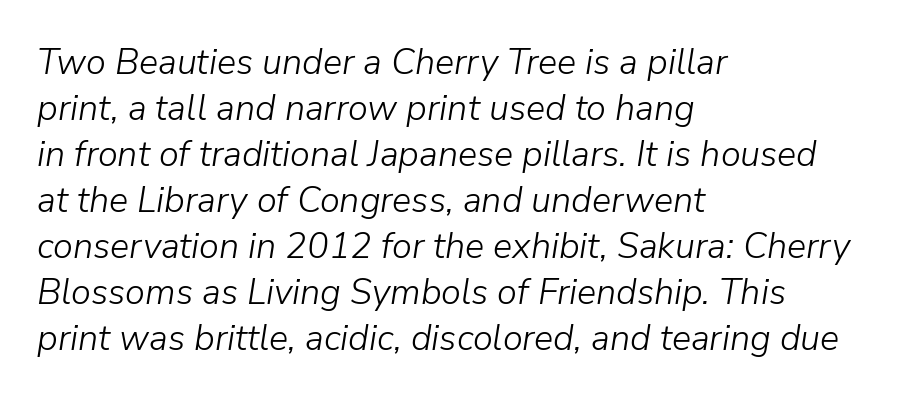
Rule under the text: the space is simply empty. This sample has the flowing, uneven cadence of proportional lettering. Line beginnings align vertically; line endings do not. The passage shown is not bold in any degree. Italic? Definitely — the glyphs are oblique.
